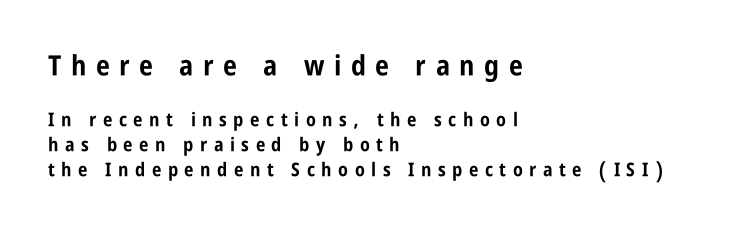
Q: Is the text bold? A: Yes.
Q: Is the text italic (slanted)? A: No, it is upright.
Q: Is the typeface a serif or a sans-serif typeface? A: Sans-serif.
Q: Is the text underlined? A: No.
Q: How is the paragraph aligned? A: Left-aligned.
Q: Is the spacing between letters normal or unusually wide? A: Unusually wide.
Q: Is the spacing between lines tight, normal or loose? A: Normal.
Q: Which block of text is set in a larger size, the first (top) or the second (bottom)? A: The first (top) one.
Q: Width (condensed, normal, or wide)? A: Condensed.
Q: Stroke contrast? A: Low.
Q: x-height? A: Large.
Q: Monospaced? A: No.
